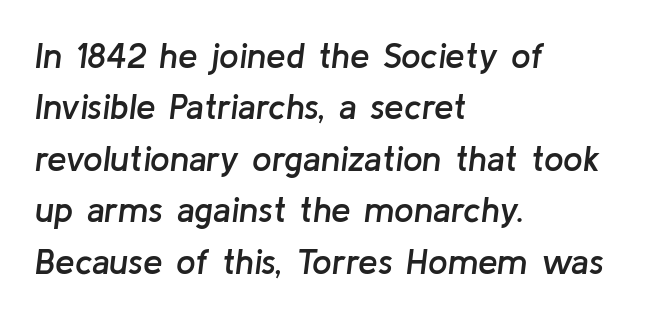
{"italic": "yes", "lean": "right", "slant_degrees": 8, "bold": "semi", "weight": "semibold", "width": "normal", "stroke_contrast": "low", "x_height": "medium", "monospaced": "no", "underline": "no", "align": "left", "line_spacing": "normal", "line_spacing_ratio": 1.47, "letter_spacing": "normal", "letter_spacing_em": 0.0, "glyph_px": 35}
